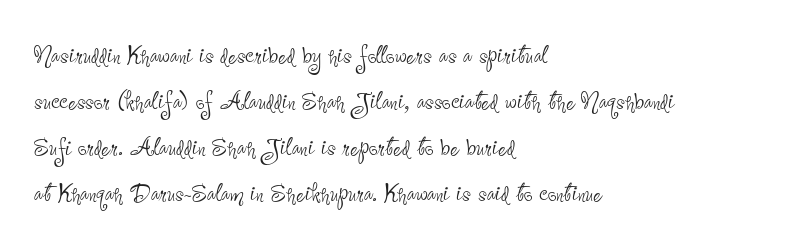
{"serif": "no", "bold": "no", "weight": "thin", "width": "condensed", "stroke_contrast": "low", "x_height": "small", "monospaced": "no", "underline": "no", "align": "left", "line_spacing": "normal", "line_spacing_ratio": 1.48, "letter_spacing": "normal", "letter_spacing_em": 0.0, "glyph_px": 31}
